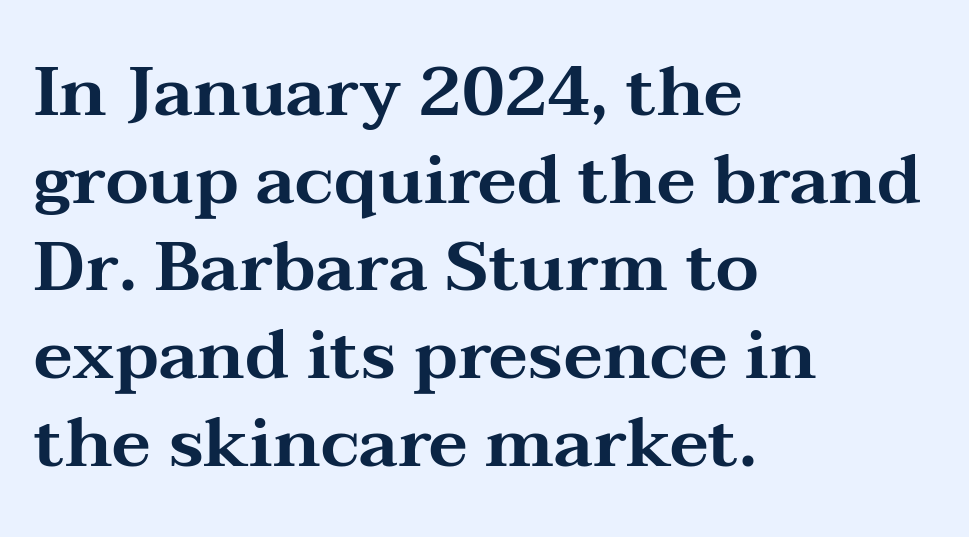
Q: Is the text italic (slanted)? A: No, it is upright.
Q: Is the typeface a serif or a sans-serif typeface? A: Serif.
Q: Is the text underlined? A: No.
Q: How is the paragraph aligned? A: Left-aligned.
Q: Is the spacing between letters normal or unusually wide? A: Normal.
Q: Is the spacing between lines tight, normal or loose? A: Normal.
Q: Width (condensed, normal, or wide)? A: Wide.
Q: Stroke contrast? A: Medium.
Q: x-height? A: Medium.
Q: Monospaced? A: No.
